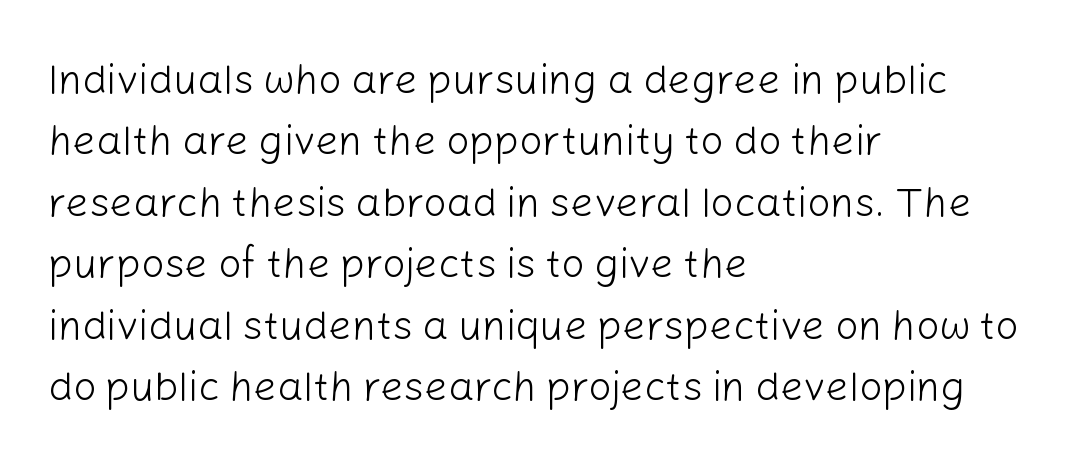
Q: Is the text bold? A: No.
Q: Is the text italic (slanted)? A: No, it is upright.
Q: Is the typeface a serif or a sans-serif typeface? A: Sans-serif.
Q: Is the text underlined? A: No.
Q: How is the paragraph aligned? A: Left-aligned.
Q: Is the spacing between letters normal or unusually wide? A: Normal.
Q: Is the spacing between lines tight, normal or loose? A: Normal.
Q: Width (condensed, normal, or wide)? A: Normal.
Q: Stroke contrast? A: Low.
Q: x-height? A: Medium.
Q: Monospaced? A: No.
